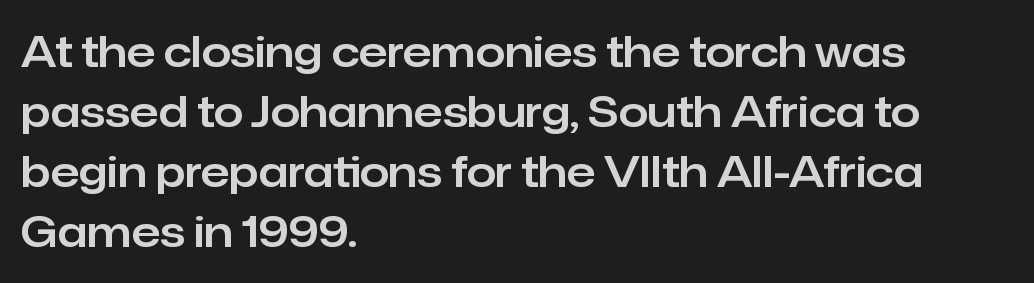
Q: Is the text italic (slanted)? A: No, it is upright.
Q: Is the typeface a serif or a sans-serif typeface? A: Sans-serif.
Q: Is the text underlined? A: No.
Q: How is the paragraph aligned? A: Left-aligned.
Q: Is the spacing between letters normal or unusually wide? A: Normal.
Q: Is the spacing between lines tight, normal or loose? A: Normal.
Q: Width (condensed, normal, or wide)? A: Normal.
Q: Stroke contrast? A: Low.
Q: x-height? A: Medium.
Q: Monospaced? A: No.
